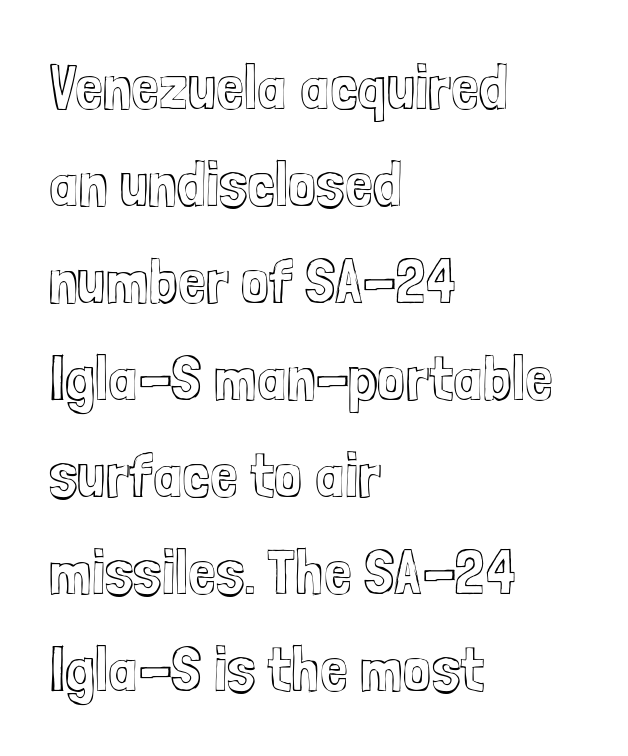
If you measured baseline to baseline, you'd find a middling distance. Every stem runs plumb, perpendicular to the baseline. This sample is left-justified, so line endings fall wherever the words run out. Words float on clear page, feet unadorned.
